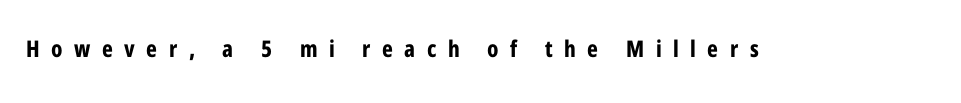
Q: Is the text bold? A: Yes.
Q: Is the text italic (slanted)? A: No, it is upright.
Q: Is the text underlined? A: No.
Q: Is the spacing between letters normal or unusually wide? A: Unusually wide.
